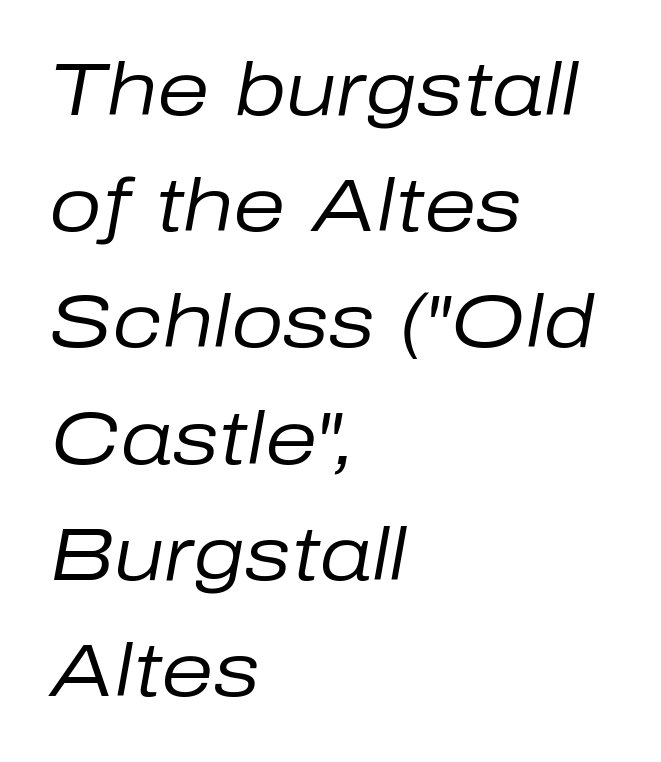
{"italic": "yes", "lean": "right", "slant_degrees": 10, "bold": "no", "weight": "regular", "width": "normal", "stroke_contrast": "low", "x_height": "medium", "monospaced": "no", "underline": "no", "align": "left", "line_spacing": "normal", "line_spacing_ratio": 1.55, "letter_spacing": "normal", "letter_spacing_em": 0.0, "glyph_px": 75}
